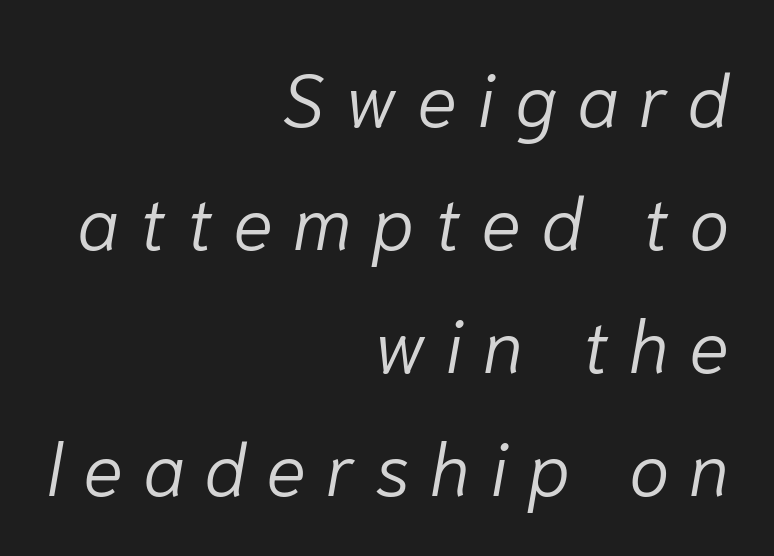
{"italic": "yes", "lean": "right", "slant_degrees": 10, "bold": "no", "weight": "light", "width": "normal", "stroke_contrast": "low", "x_height": "medium", "monospaced": "no", "underline": "no", "align": "right", "line_spacing": "normal", "line_spacing_ratio": 1.66, "letter_spacing": "wide", "letter_spacing_em": 0.27, "glyph_px": 74}
